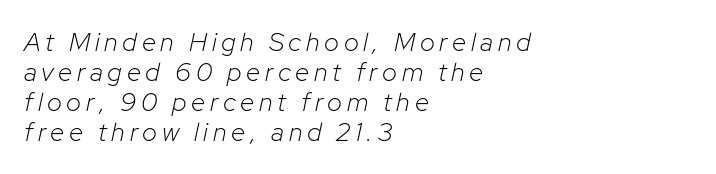
The image shows 26 px text type, italic (leaning right); set left-aligned, line spacing 1.16x, not underlined.
